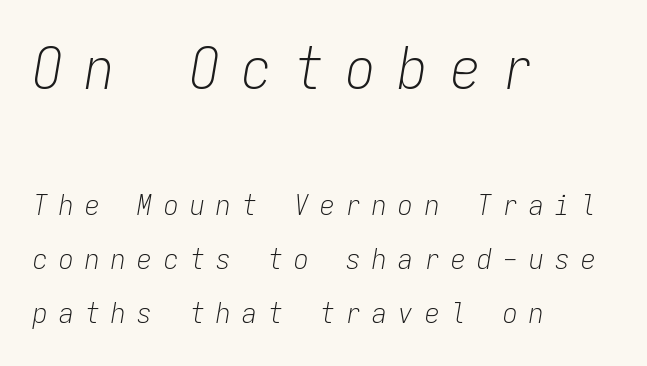
The image shows 58 px light, condensed type, italic (leaning right), monospaced; set left-aligned, line spacing 1.86x, unusually wide letter spacing (+0.4 em), not underlined; the first (top) block is 2.0x larger; low stroke contrast and a medium x-height.
